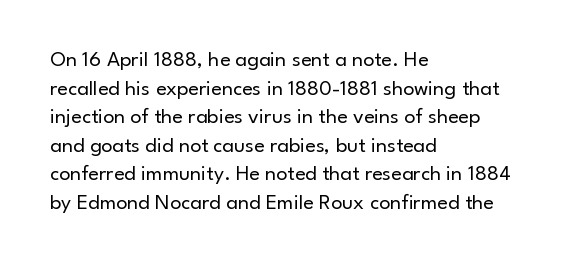
{"italic": "no", "bold": "no", "underline": "no", "align": "left", "line_spacing": "normal", "line_spacing_ratio": 1.3, "letter_spacing": "normal", "letter_spacing_em": 0.0, "glyph_px": 22}
